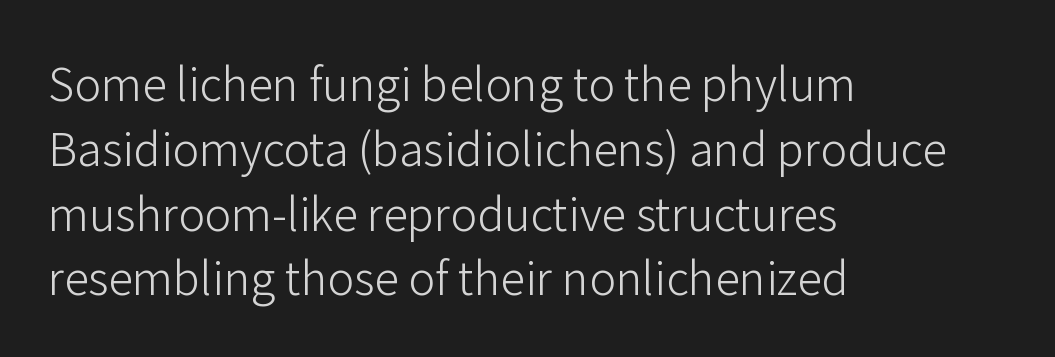
Alignment: flush left. In terms of letterspacing, this is plain default setting. Letterform terminals end flat and unadorned throughout the passage. In terms of posture, this sample is upright.
